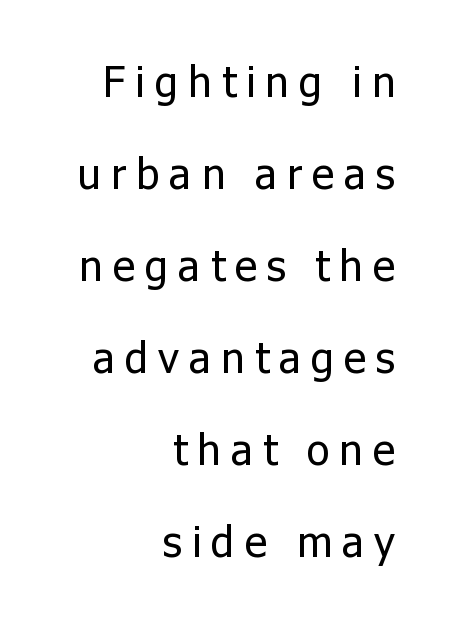
{"serif": "no", "italic": "no", "bold": "no", "weight": "regular", "width": "normal", "stroke_contrast": "low", "x_height": "medium", "monospaced": "no", "underline": "no", "align": "right", "line_spacing": "loose", "line_spacing_ratio": 2.19, "letter_spacing": "wide", "letter_spacing_em": 0.24, "glyph_px": 42}
